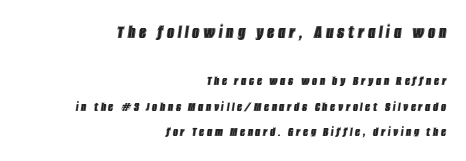
Descender tails drop into unmarked territory. Large over small — that's the arrangement of the two blocks here. Horizontal alignment here is rightward, an uncommon choice for prose. Is the type slanted? Yes — the strokes lean at a clear angle.
